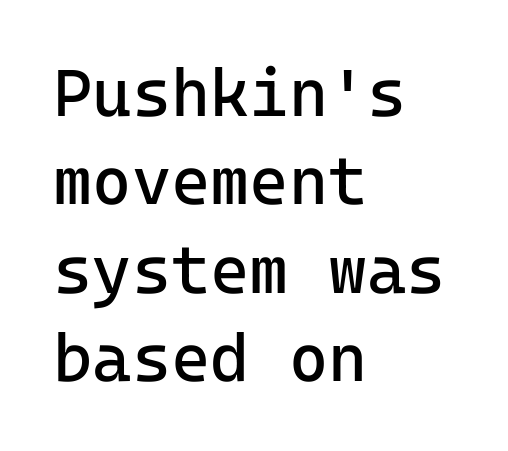
Q: Is the text bold? A: No.
Q: Is the text italic (slanted)? A: No, it is upright.
Q: Is the typeface a serif or a sans-serif typeface? A: Sans-serif.
Q: Is the text underlined? A: No.
Q: How is the paragraph aligned? A: Left-aligned.
Q: Is the spacing between letters normal or unusually wide? A: Normal.
Q: Is the spacing between lines tight, normal or loose? A: Normal.
Q: Width (condensed, normal, or wide)? A: Normal.
Q: Stroke contrast? A: Low.
Q: x-height? A: Medium.
Q: Monospaced? A: Yes.
